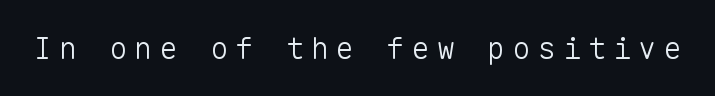
Q: Is the text bold? A: No.
Q: Is the text italic (slanted)? A: No, it is upright.
Q: Is the typeface a serif or a sans-serif typeface? A: Sans-serif.
Q: Is the text underlined? A: No.
Q: Is the spacing between letters normal or unusually wide? A: Unusually wide.
Q: Width (condensed, normal, or wide)? A: Normal.
Q: Stroke contrast? A: Low.
Q: x-height? A: Medium.
Q: Monospaced? A: Yes.
